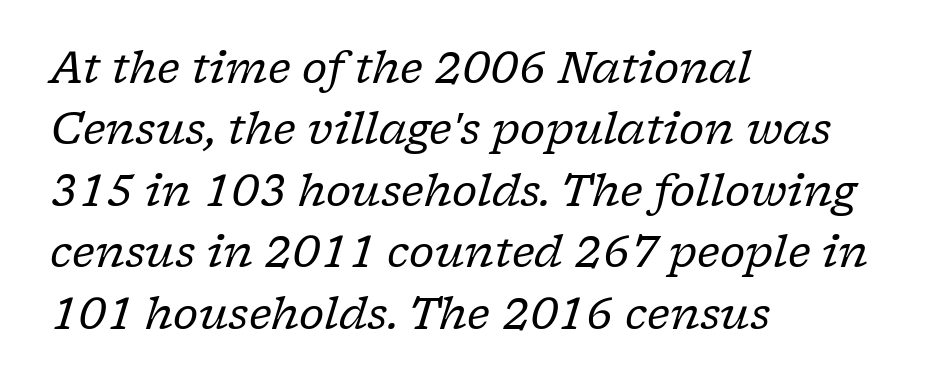
Q: Is the text bold? A: No.
Q: Is the text italic (slanted)? A: Yes, it leans right by about 17 degrees.
Q: Is the typeface a serif or a sans-serif typeface? A: Serif.
Q: Is the text underlined? A: No.
Q: How is the paragraph aligned? A: Left-aligned.
Q: Is the spacing between letters normal or unusually wide? A: Normal.
Q: Is the spacing between lines tight, normal or loose? A: Normal.
Q: Width (condensed, normal, or wide)? A: Normal.
Q: Stroke contrast? A: Low.
Q: x-height? A: Medium.
Q: Monospaced? A: No.
